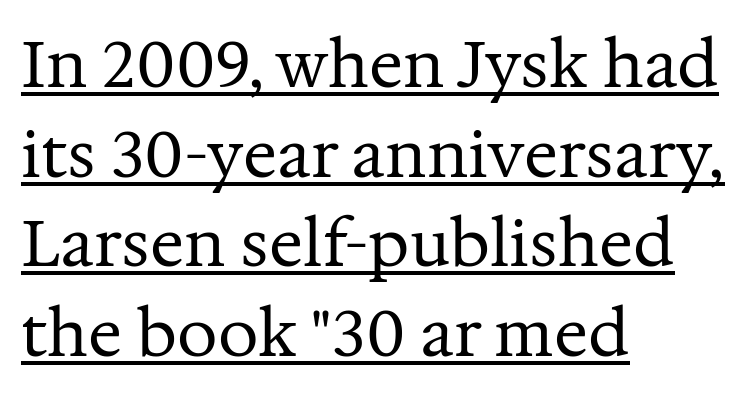
The image shows 64 px regular-weight serif type, upright; set left-aligned, normal line spacing (1.4x), normal letter spacing, underlined; medium stroke contrast and a medium x-height.
